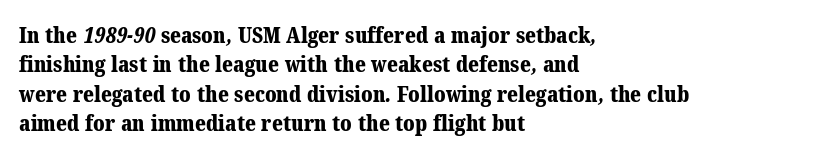
{"bold": "yes", "underline": "no", "align": "left", "line_spacing": "normal", "line_spacing_ratio": 1.34, "letter_spacing": "normal", "letter_spacing_em": 0.0, "glyph_px": 22}
